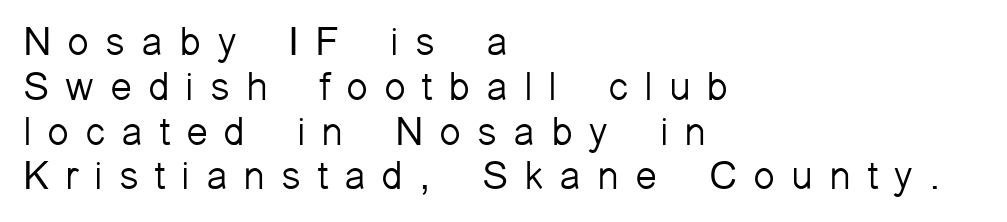
Q: Is the text bold? A: No.
Q: Is the text italic (slanted)? A: No, it is upright.
Q: Is the typeface a serif or a sans-serif typeface? A: Sans-serif.
Q: Is the text underlined? A: No.
Q: How is the paragraph aligned? A: Left-aligned.
Q: Is the spacing between letters normal or unusually wide? A: Unusually wide.
Q: Is the spacing between lines tight, normal or loose? A: Tight.
Q: Width (condensed, normal, or wide)? A: Normal.
Q: Stroke contrast? A: Low.
Q: x-height? A: Medium.
Q: Monospaced? A: No.
